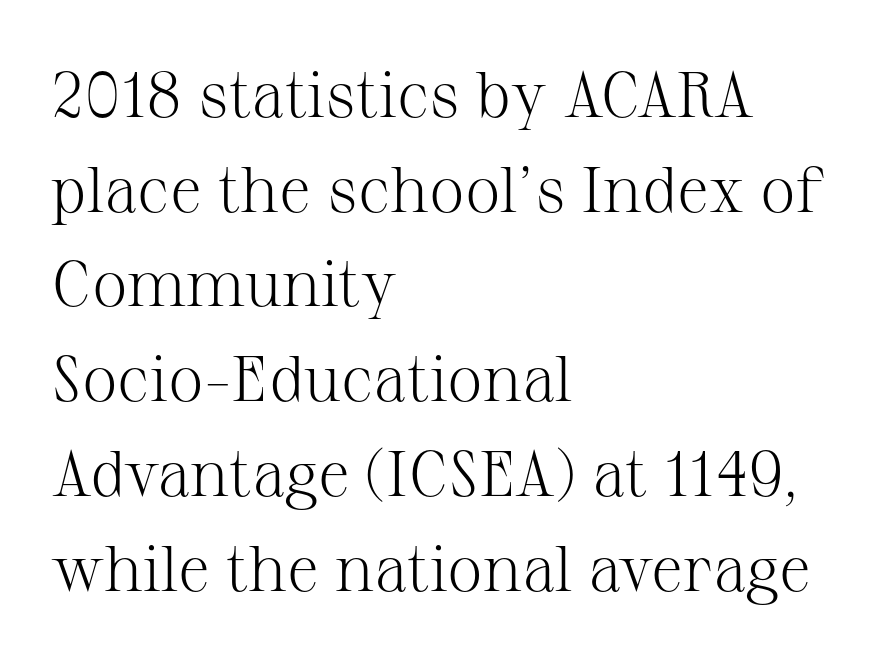
{"serif": "yes", "italic": "no", "bold": "no", "weight": "light", "width": "normal", "stroke_contrast": "medium", "x_height": "medium", "monospaced": "no", "underline": "no", "align": "left", "line_spacing": "normal", "line_spacing_ratio": 1.48, "letter_spacing": "normal", "letter_spacing_em": 0.0, "glyph_px": 64}
